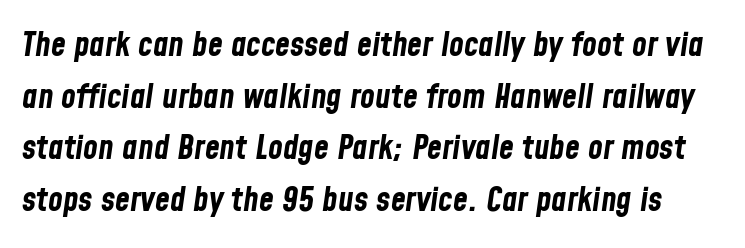
{"italic": "yes", "lean": "right", "slant_degrees": 8, "bold": "yes", "weight": "bold", "width": "condensed", "stroke_contrast": "low", "x_height": "medium", "monospaced": "no", "underline": "no", "line_spacing": "normal", "line_spacing_ratio": 1.52, "letter_spacing": "normal", "letter_spacing_em": 0.0, "glyph_px": 34}
